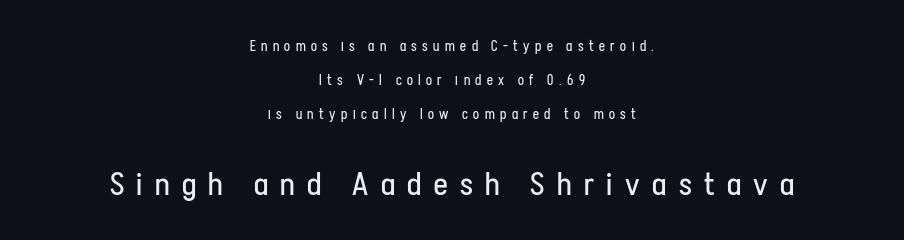
Type without underlining. The strokes carry an ordinary text weight at most. Think of a printed novel: that variable character pitch is what you see here. The vertical gap from one line to the next is large.
